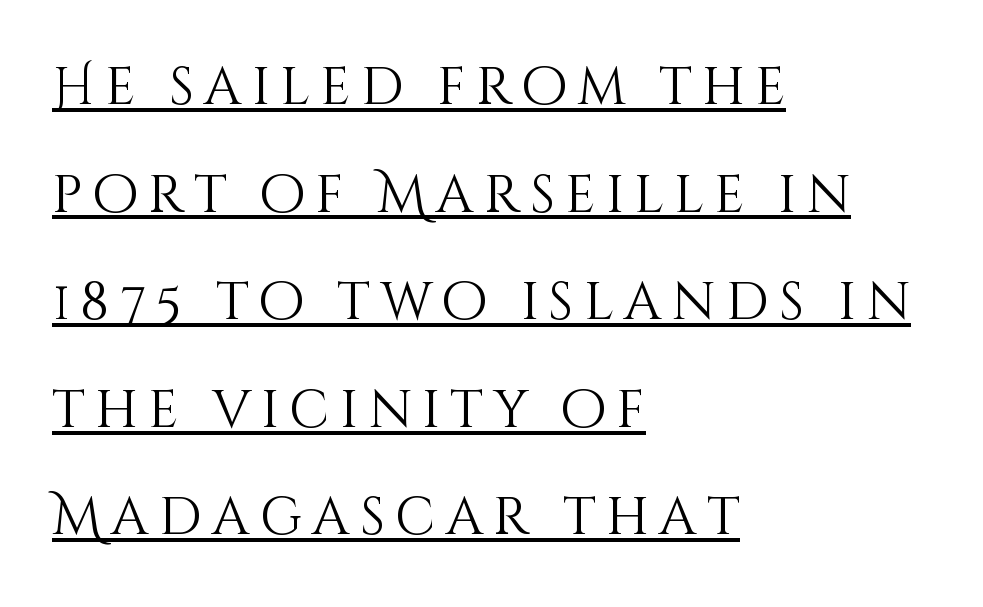
{"italic": "no", "bold": "no", "weight": "light", "width": "normal", "stroke_contrast": "medium", "x_height": "large", "monospaced": "no", "underline": "yes", "align": "left", "line_spacing": "loose", "line_spacing_ratio": 2.03, "glyph_px": 53}
